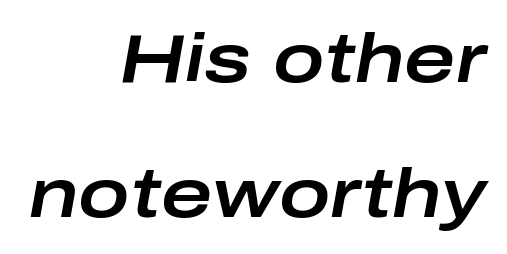
{"italic": "yes", "lean": "right", "slant_degrees": 10, "width": "wide", "stroke_contrast": "low", "x_height": "medium", "monospaced": "no", "underline": "no", "align": "right", "line_spacing": "loose", "line_spacing_ratio": 1.96, "letter_spacing": "normal", "letter_spacing_em": 0.0, "glyph_px": 69}
